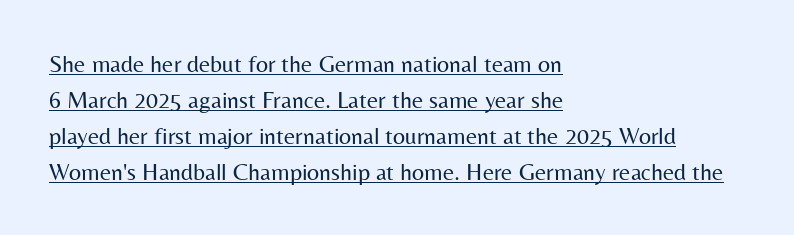
What stands out about the letter spacing? Nothing — it is the standard amount. Every word sits above its own underline. Weight: in the light-to-regular range. Every stem runs plumb, perpendicular to the baseline. Horizontal alignment here is leftward, the default for most running prose.
